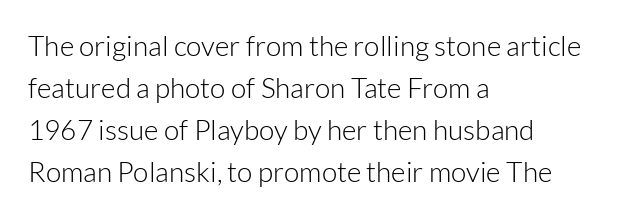
{"serif": "no", "italic": "no", "bold": "no", "weight": "light", "width": "normal", "stroke_contrast": "low", "x_height": "medium", "monospaced": "no", "underline": "no", "align": "left", "line_spacing": "normal", "line_spacing_ratio": 1.5, "letter_spacing": "normal", "letter_spacing_em": 0.0, "glyph_px": 28}
